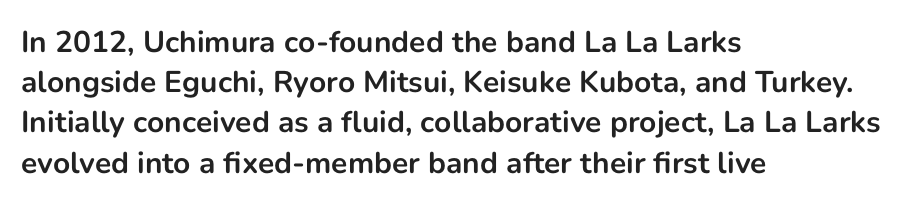
Q: Is the text bold? A: Yes.
Q: Is the text italic (slanted)? A: No, it is upright.
Q: Is the typeface a serif or a sans-serif typeface? A: Sans-serif.
Q: Is the text underlined? A: No.
Q: How is the paragraph aligned? A: Left-aligned.
Q: Is the spacing between letters normal or unusually wide? A: Normal.
Q: Is the spacing between lines tight, normal or loose? A: Normal.
Q: Width (condensed, normal, or wide)? A: Normal.
Q: Stroke contrast? A: Low.
Q: x-height? A: Medium.
Q: Monospaced? A: No.
